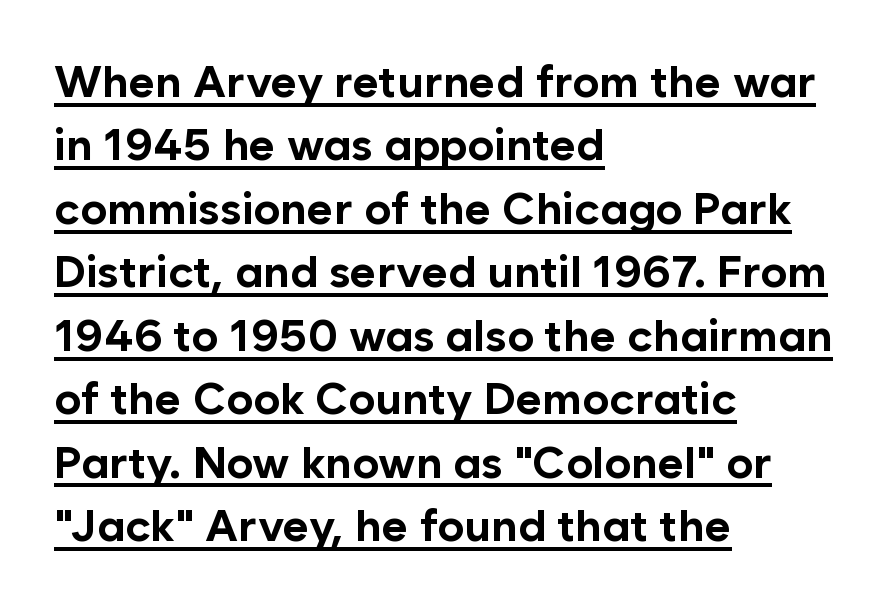
Q: Is the text bold? A: Yes.
Q: Is the text italic (slanted)? A: No, it is upright.
Q: Is the typeface a serif or a sans-serif typeface? A: Sans-serif.
Q: Is the text underlined? A: Yes.
Q: How is the paragraph aligned? A: Left-aligned.
Q: Is the spacing between letters normal or unusually wide? A: Normal.
Q: Is the spacing between lines tight, normal or loose? A: Normal.
Q: Width (condensed, normal, or wide)? A: Normal.
Q: Stroke contrast? A: Low.
Q: x-height? A: Medium.
Q: Monospaced? A: No.
